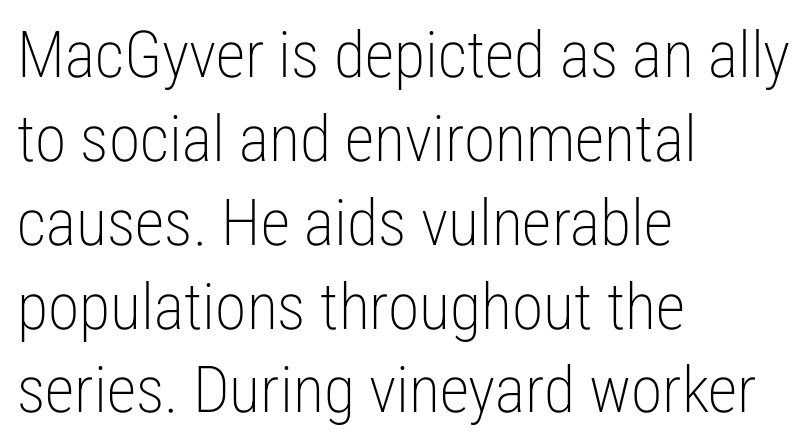
Q: Is the text bold? A: No.
Q: Is the text italic (slanted)? A: No, it is upright.
Q: Is the typeface a serif or a sans-serif typeface? A: Sans-serif.
Q: Is the text underlined? A: No.
Q: How is the paragraph aligned? A: Left-aligned.
Q: Is the spacing between letters normal or unusually wide? A: Normal.
Q: Is the spacing between lines tight, normal or loose? A: Normal.
Q: Width (condensed, normal, or wide)? A: Condensed.
Q: Stroke contrast? A: Low.
Q: x-height? A: Medium.
Q: Monospaced? A: No.
